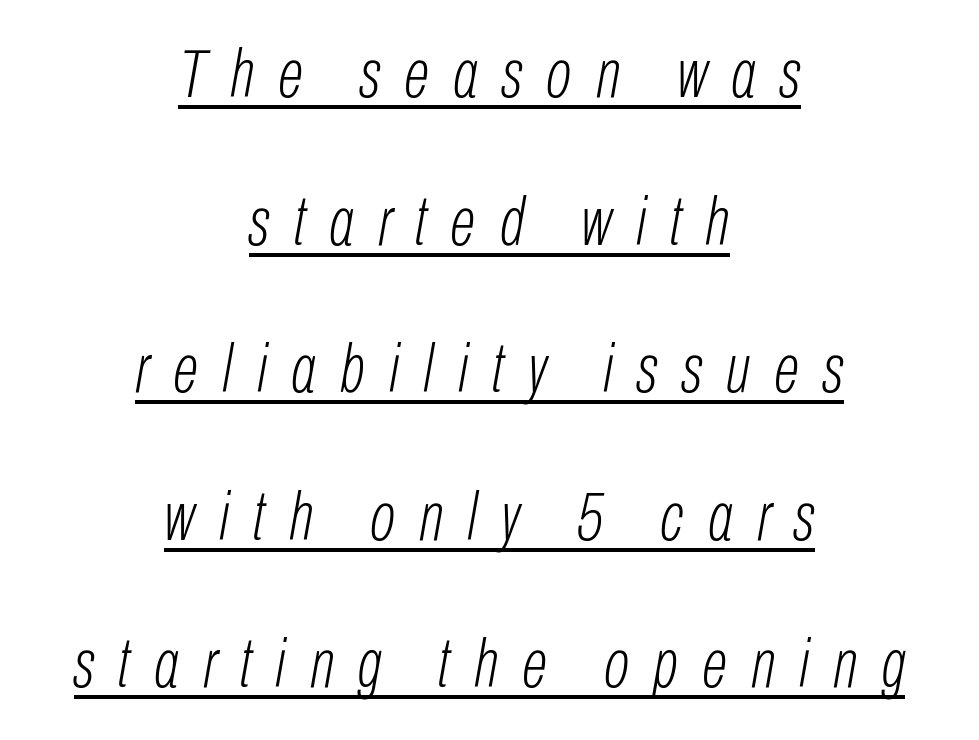
Q: Is the text bold? A: No.
Q: Is the text italic (slanted)? A: Yes, it leans right by about 10 degrees.
Q: Is the text underlined? A: Yes.
Q: How is the paragraph aligned? A: Centered.
Q: Is the spacing between letters normal or unusually wide? A: Unusually wide.
Q: Is the spacing between lines tight, normal or loose? A: Loose.
Q: Width (condensed, normal, or wide)? A: Condensed.
Q: Stroke contrast? A: Low.
Q: x-height? A: Medium.
Q: Monospaced? A: No.
